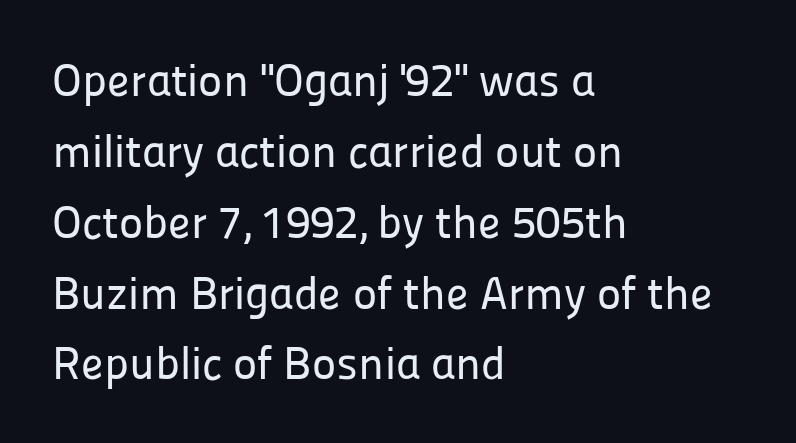
{"serif": "no", "italic": "no", "width": "normal", "stroke_contrast": "low", "x_height": "medium", "monospaced": "no", "underline": "no", "align": "left", "line_spacing": "normal", "line_spacing_ratio": 1.54, "letter_spacing": "normal", "letter_spacing_em": 0.0, "glyph_px": 46}
